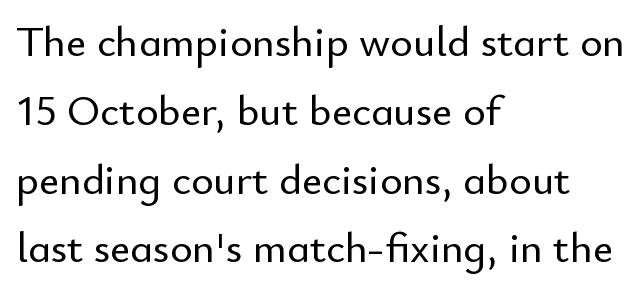
Q: Is the text italic (slanted)? A: No, it is upright.
Q: Is the typeface a serif or a sans-serif typeface? A: Sans-serif.
Q: Is the text underlined? A: No.
Q: How is the paragraph aligned? A: Left-aligned.
Q: Is the spacing between letters normal or unusually wide? A: Normal.
Q: Is the spacing between lines tight, normal or loose? A: Normal.
Q: Width (condensed, normal, or wide)? A: Normal.
Q: Stroke contrast? A: Low.
Q: x-height? A: Small.
Q: Monospaced? A: No.
